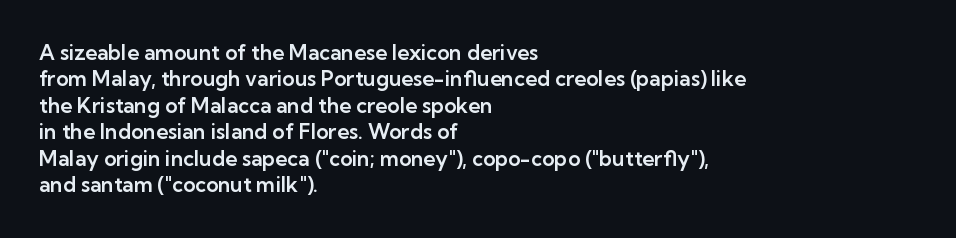
Q: Is the text italic (slanted)? A: No, it is upright.
Q: Is the text underlined? A: No.
Q: How is the paragraph aligned? A: Left-aligned.
Q: Is the spacing between letters normal or unusually wide? A: Normal.
Q: Is the spacing between lines tight, normal or loose? A: Normal.
